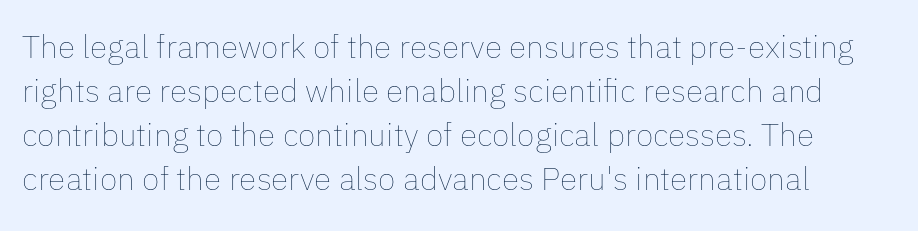
{"italic": "no", "bold": "no", "weight": "thin", "width": "normal", "stroke_contrast": "low", "x_height": "medium", "monospaced": "no", "underline": "no", "line_spacing": "normal", "line_spacing_ratio": 1.38, "letter_spacing": "normal", "letter_spacing_em": 0.0, "glyph_px": 32}
